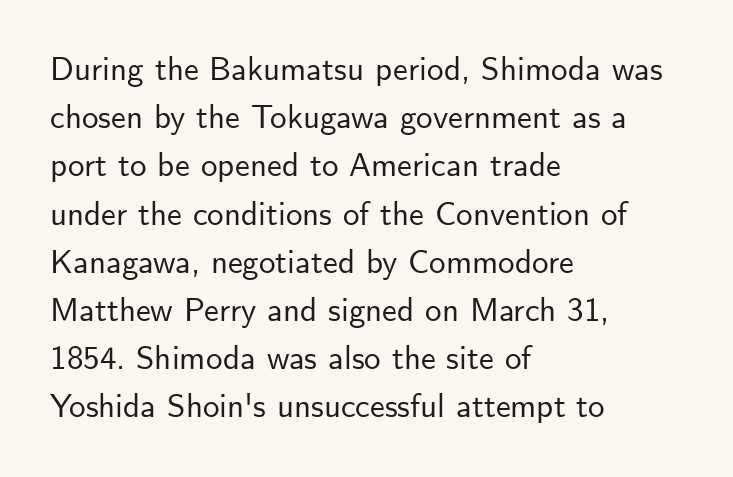
Q: Is the text italic (slanted)? A: No, it is upright.
Q: Is the typeface a serif or a sans-serif typeface? A: Sans-serif.
Q: Is the text underlined? A: No.
Q: How is the paragraph aligned? A: Left-aligned.
Q: Is the spacing between letters normal or unusually wide? A: Normal.
Q: Is the spacing between lines tight, normal or loose? A: Normal.
Q: Width (condensed, normal, or wide)? A: Normal.
Q: Stroke contrast? A: Low.
Q: x-height? A: Small.
Q: Monospaced? A: No.
